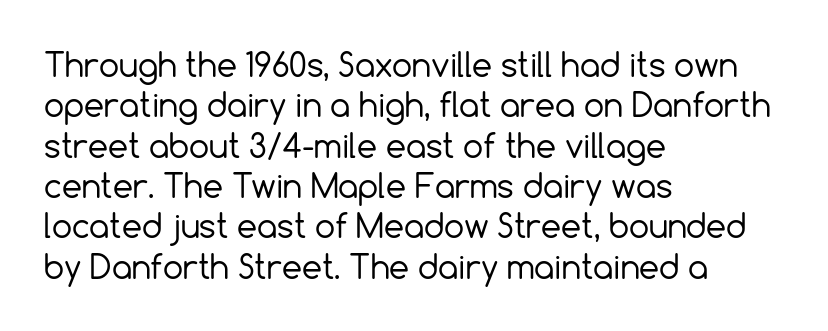
{"serif": "no", "italic": "no", "bold": "no", "weight": "regular", "width": "normal", "x_height": "medium", "monospaced": "no", "underline": "no", "align": "left", "line_spacing": "normal", "line_spacing_ratio": 1.26, "letter_spacing": "normal", "letter_spacing_em": 0.0, "glyph_px": 32}
